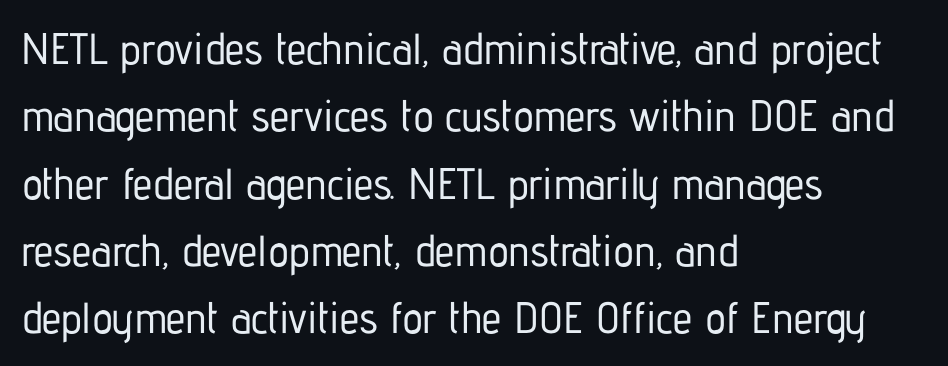
The lettering stays uniformly vertical, giving the passage a roman look. The rendering uses natural spacing where letterforms have individual widths. One-word summary of the alignment: left. Compared with typical paragraphs, the rows here are spaced about the same.
